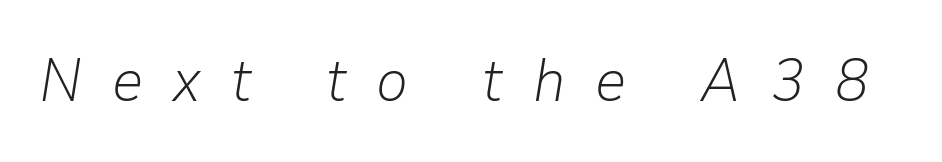
Q: Is the text bold? A: No.
Q: Is the text italic (slanted)? A: Yes, it leans right by about 9 degrees.
Q: Is the text underlined? A: No.
Q: Is the spacing between letters normal or unusually wide? A: Unusually wide.
Q: Width (condensed, normal, or wide)? A: Normal.
Q: Stroke contrast? A: Low.
Q: x-height? A: Medium.
Q: Monospaced? A: No.
